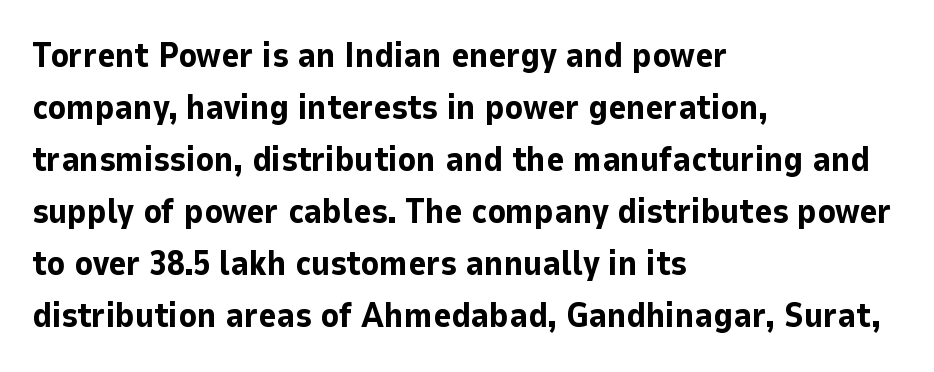
The image shows 34 px bold sans-serif type, upright; set left-aligned, normal line spacing (1.53x), normal letter spacing, not underlined; low stroke contrast and a medium x-height.
